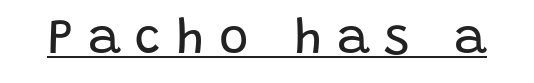
Q: Is the text bold? A: No.
Q: Is the text italic (slanted)? A: No, it is upright.
Q: Is the typeface a serif or a sans-serif typeface? A: Sans-serif.
Q: Is the text underlined? A: Yes.
Q: Is the spacing between letters normal or unusually wide? A: Unusually wide.
Q: Width (condensed, normal, or wide)? A: Normal.
Q: Stroke contrast? A: Low.
Q: x-height? A: Large.
Q: Monospaced? A: No.
